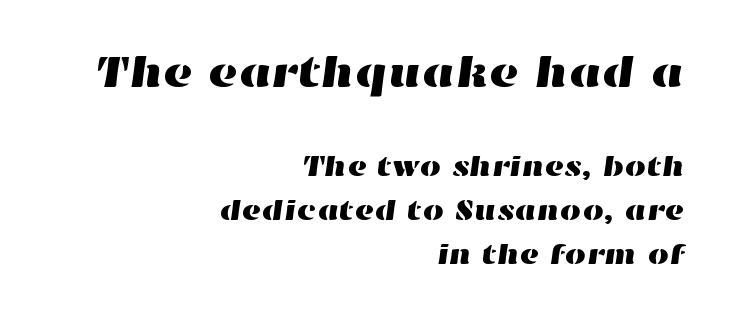
The image shows 45 px wide type; set right-aligned, normal line spacing (1.48x), normal letter spacing, not underlined; the first (top) block is 1.5x larger; high stroke contrast and a medium x-height.
